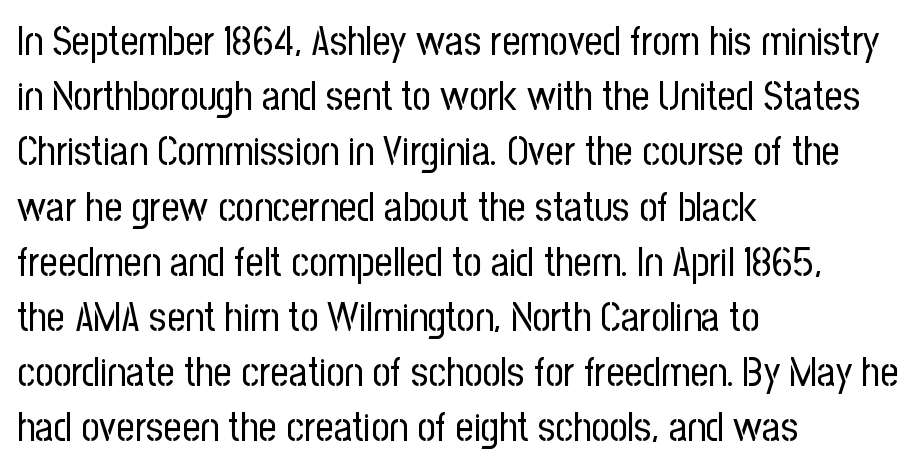
This is not heavy type; no bold has been used. Interline gaps are of average width in this sample. The rendering uses natural spacing where letterforms have individual widths. The letters stand upright; this is a roman face.
